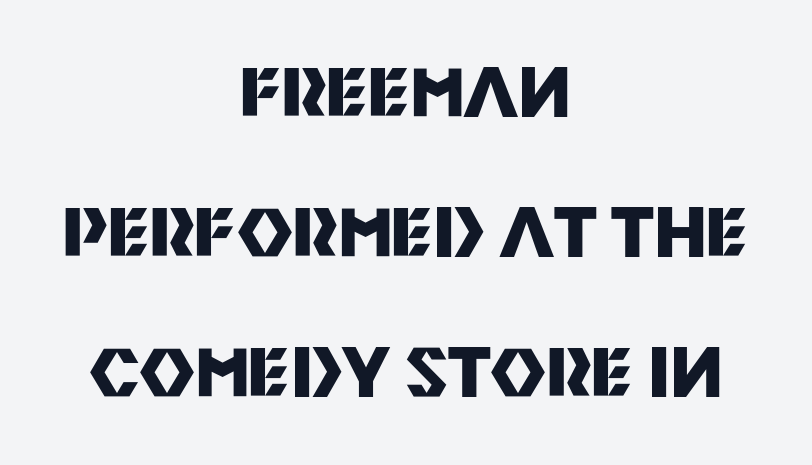
This rendering features lettering with no underline. A typesetter would mark this as roman, not italic. The text block is weighted toward neither margin, spreading evenly from the middle. Letterform terminals end flat and unadorned throughout the passage. Each letter keeps its own natural width here, so spacing adapts to shape. Does the weight exceed regular? Yes, all the way to bold.
